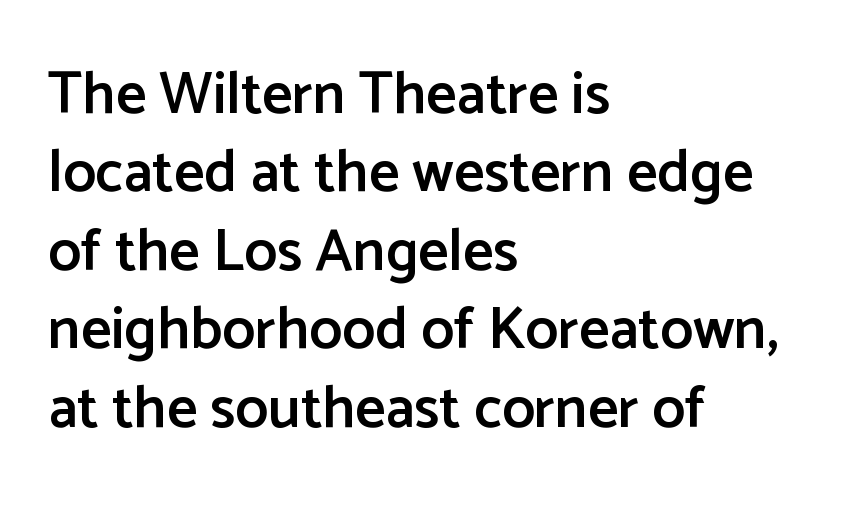
Plain, unruled lines of type. The ragged edge is on the right, which tells us the setting is flush left. Think of a printed novel: that variable character pitch is what you see here. If you measured baseline to baseline, you'd find a middling distance.
